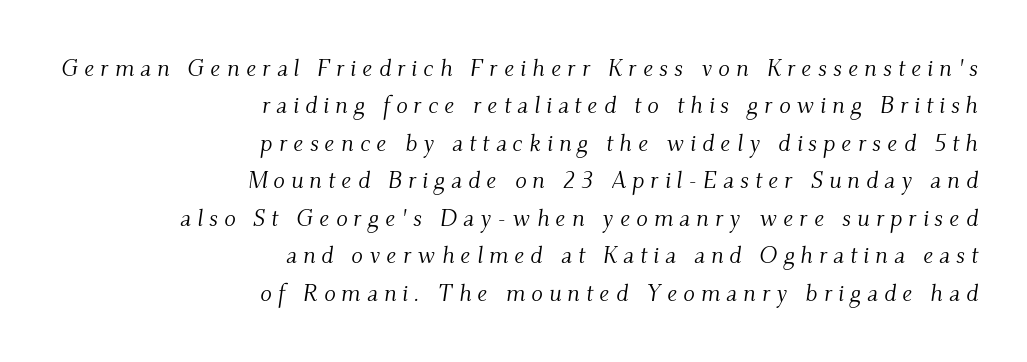
These lines were composed using italics. Weight class: somewhere from thin through regular. The letterforms stand isolated, each surrounded by extra space. In CSS terms this would be text-align: right. The string is rendered with underlining switched off. Regular leading.
